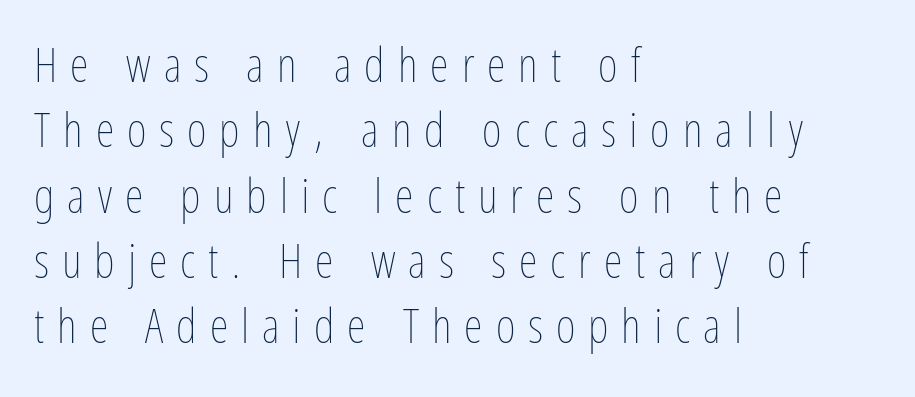
The image shows 48 px thin, condensed type, upright; set left-aligned, normal line spacing (1.36x), unusually wide letter spacing (+0.27 em), not underlined; low stroke contrast and a medium x-height.
